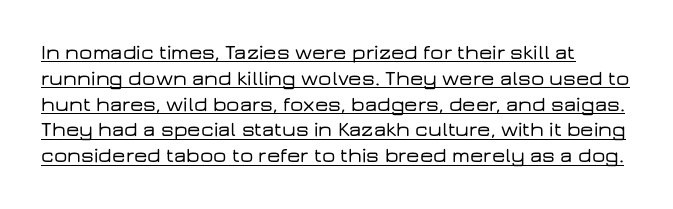
Q: Is the text italic (slanted)? A: No, it is upright.
Q: Is the text underlined? A: Yes.
Q: Is the spacing between letters normal or unusually wide? A: Normal.
